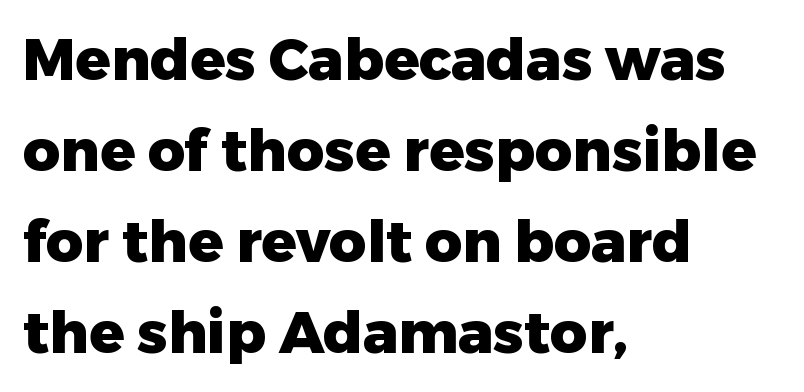
Q: Is the text bold? A: Yes.
Q: Is the text italic (slanted)? A: No, it is upright.
Q: Is the typeface a serif or a sans-serif typeface? A: Sans-serif.
Q: Is the text underlined? A: No.
Q: How is the paragraph aligned? A: Left-aligned.
Q: Is the spacing between letters normal or unusually wide? A: Normal.
Q: Is the spacing between lines tight, normal or loose? A: Normal.
Q: Width (condensed, normal, or wide)? A: Normal.
Q: Stroke contrast? A: Low.
Q: x-height? A: Medium.
Q: Monospaced? A: No.
